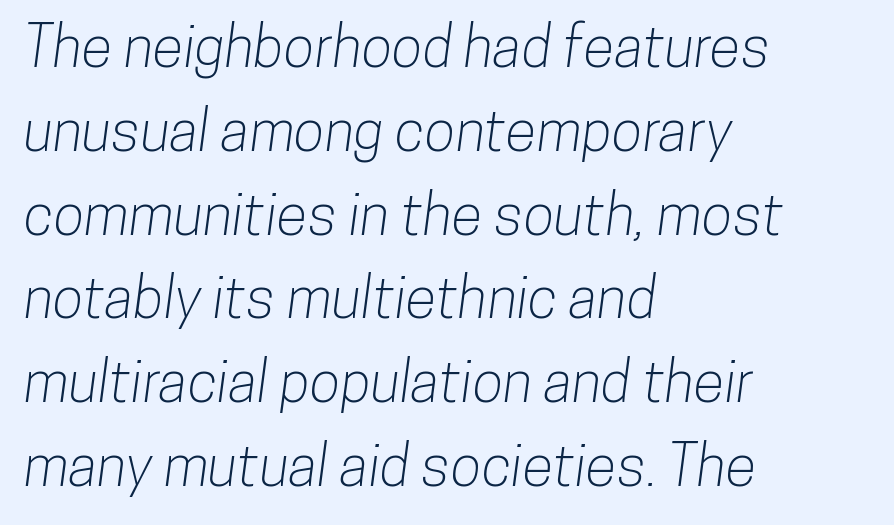
Q: Is the typeface a serif or a sans-serif typeface? A: Sans-serif.
Q: Is the text underlined? A: No.
Q: How is the paragraph aligned? A: Left-aligned.
Q: Is the spacing between letters normal or unusually wide? A: Normal.
Q: Is the spacing between lines tight, normal or loose? A: Normal.
Q: Width (condensed, normal, or wide)? A: Condensed.
Q: Stroke contrast? A: Low.
Q: x-height? A: Medium.
Q: Monospaced? A: No.
